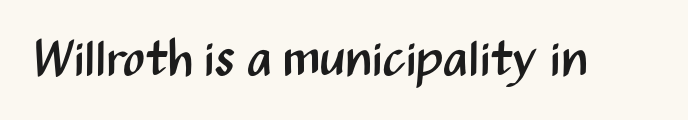
Check the space under the baseline: it is left empty. Does the type have serifs? No, each stem ends abruptly. Looks like regular typesetting: each glyph gets only the width it needs. These glyphs show unthickened strokes, regular width or finer. No extra tracking has been applied to these lines.
